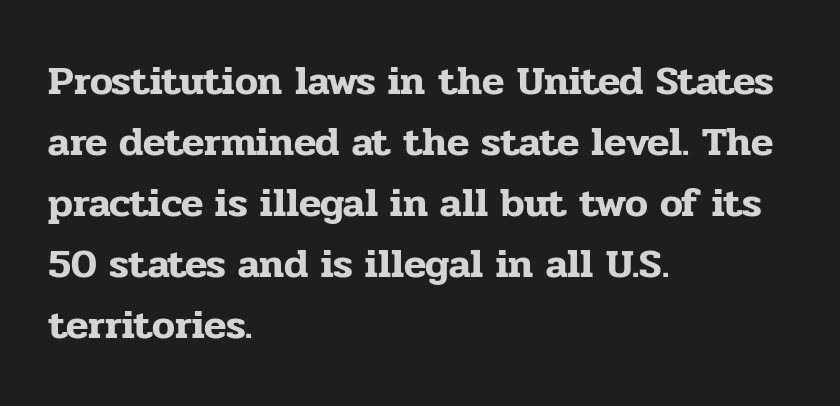
Think of a printed novel: that variable character pitch is what you see here. The gap between lines stays unmarked. Upright lettering throughout. Line beginnings align vertically; line endings do not. Does the type have serifs? Yes, each stem ends in a small foot. Is the letter spacing exaggerated? No — it looks like the ordinary default.
